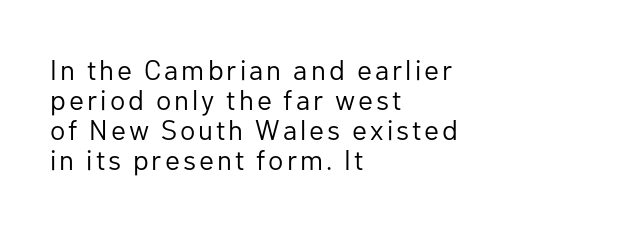
The image shows 28 px regular-weight sans-serif type, upright; set left-aligned, tight line spacing (1.07x), not underlined; low stroke contrast and a medium x-height.
